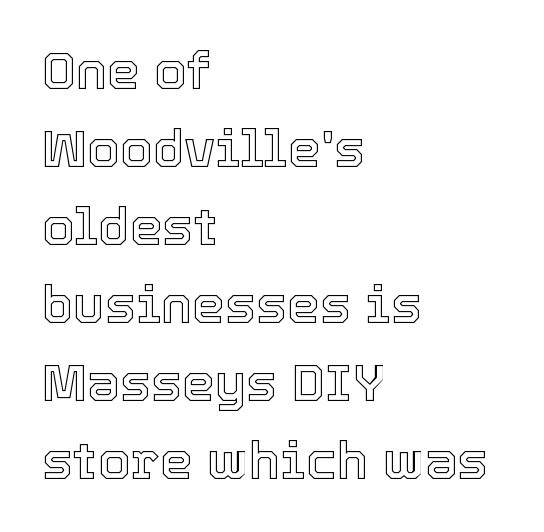
Clear beneath every line of the passage. Leading: standard. Italic? Not at all — the glyphs are vertical. Is this a fixed-width face? No — the glyphs have proportional, varying widths. The gaps between neighbouring characters are ordinary and unremarkable.
